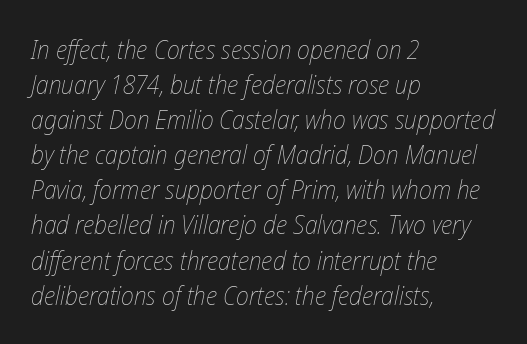
Q: Is the text bold? A: No.
Q: Is the text italic (slanted)? A: Yes, it leans right by about 12 degrees.
Q: Is the text underlined? A: No.
Q: How is the paragraph aligned? A: Left-aligned.
Q: Is the spacing between letters normal or unusually wide? A: Normal.
Q: Is the spacing between lines tight, normal or loose? A: Normal.
